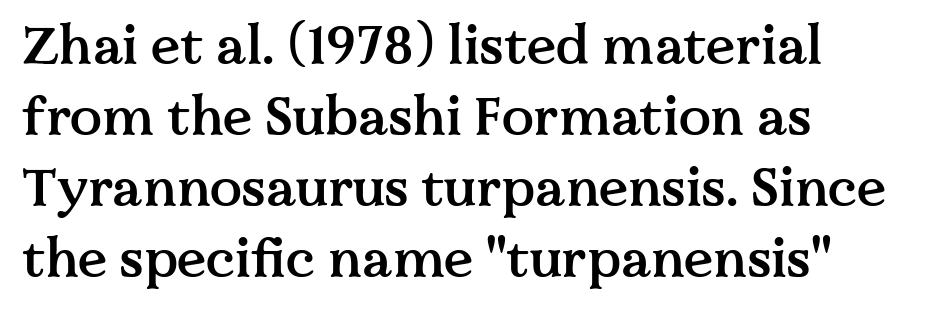
{"serif": "yes", "italic": "no", "bold": "semi", "weight": "semibold", "width": "normal", "stroke_contrast": "medium", "x_height": "medium", "monospaced": "no", "underline": "no", "align": "left", "line_spacing": "normal", "line_spacing_ratio": 1.34, "letter_spacing": "normal", "letter_spacing_em": 0.0, "glyph_px": 53}
